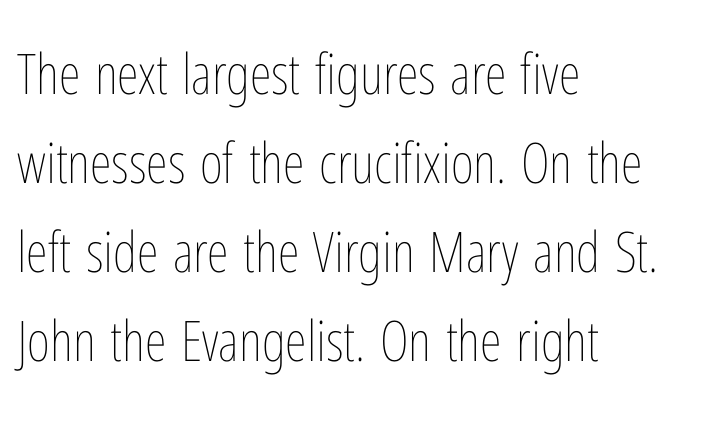
{"italic": "no", "bold": "no", "weight": "thin", "width": "condensed", "stroke_contrast": "low", "x_height": "medium", "monospaced": "no", "underline": "no", "align": "left", "line_spacing": "normal", "line_spacing_ratio": 1.59, "letter_spacing": "normal", "letter_spacing_em": 0.0, "glyph_px": 56}
